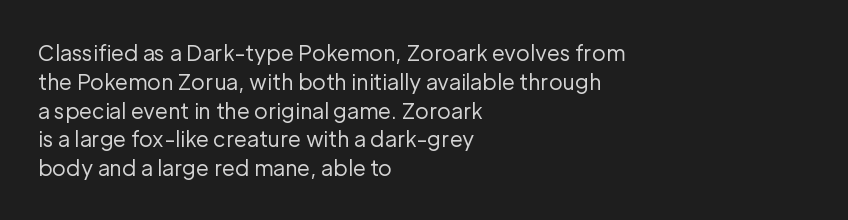
{"italic": "no", "bold": "no", "underline": "no", "align": "left", "line_spacing": "normal", "line_spacing_ratio": 1.37, "letter_spacing": "normal", "letter_spacing_em": 0.0, "glyph_px": 21}
